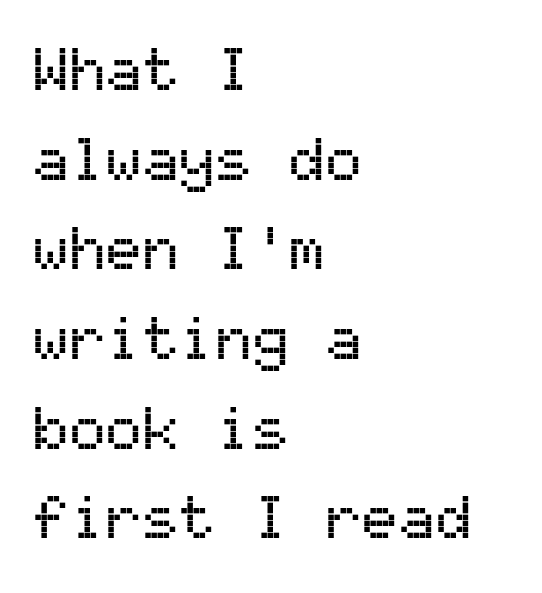
The image shows 61 px sans-serif type, upright, monospaced; set left-aligned, normal line spacing (1.47x), normal letter spacing, not underlined; medium stroke contrast and a medium x-height.
